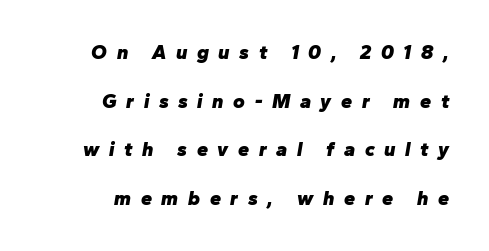
Q: Is the text bold? A: Yes.
Q: Is the text italic (slanted)? A: Yes, it leans right by about 10 degrees.
Q: Is the text underlined? A: No.
Q: How is the paragraph aligned? A: Right-aligned.
Q: Is the spacing between letters normal or unusually wide? A: Unusually wide.
Q: Is the spacing between lines tight, normal or loose? A: Loose.
